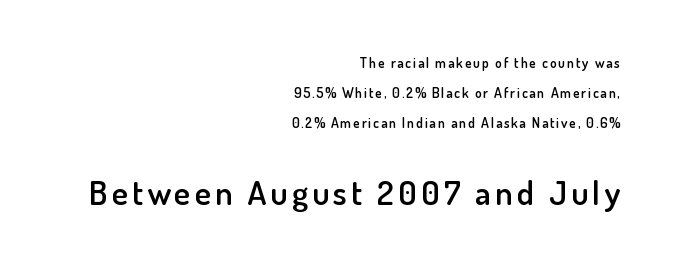
The image shows 34 px semibold sans-serif type, upright; set right-aligned, loose line spacing (2.13x), not underlined; the second (bottom) block is 2.43x larger; low stroke contrast and a small x-height.
